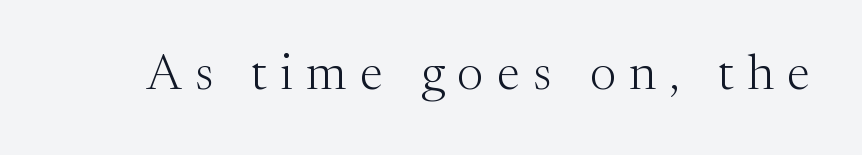
Q: Is the text bold? A: No.
Q: Is the text italic (slanted)? A: No, it is upright.
Q: Is the typeface a serif or a sans-serif typeface? A: Serif.
Q: Is the text underlined? A: No.
Q: Is the spacing between letters normal or unusually wide? A: Unusually wide.
Q: Width (condensed, normal, or wide)? A: Normal.
Q: Stroke contrast? A: Medium.
Q: x-height? A: Medium.
Q: Monospaced? A: No.
